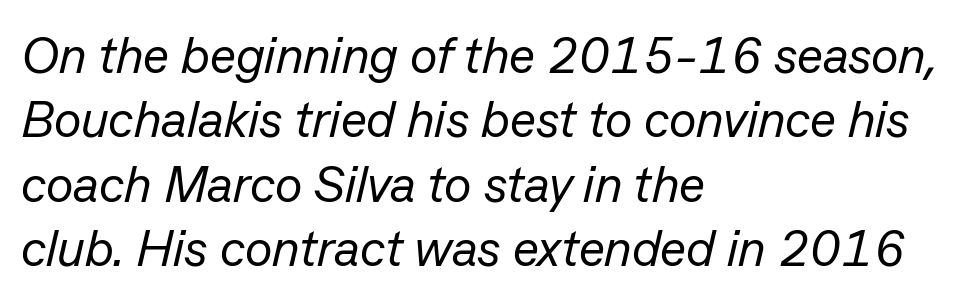
Q: Is the text bold? A: No.
Q: Is the text italic (slanted)? A: Yes, it leans right by about 13 degrees.
Q: Is the text underlined? A: No.
Q: How is the paragraph aligned? A: Left-aligned.
Q: Is the spacing between letters normal or unusually wide? A: Normal.
Q: Is the spacing between lines tight, normal or loose? A: Normal.
Q: Width (condensed, normal, or wide)? A: Normal.
Q: Stroke contrast? A: Low.
Q: x-height? A: Medium.
Q: Monospaced? A: No.
